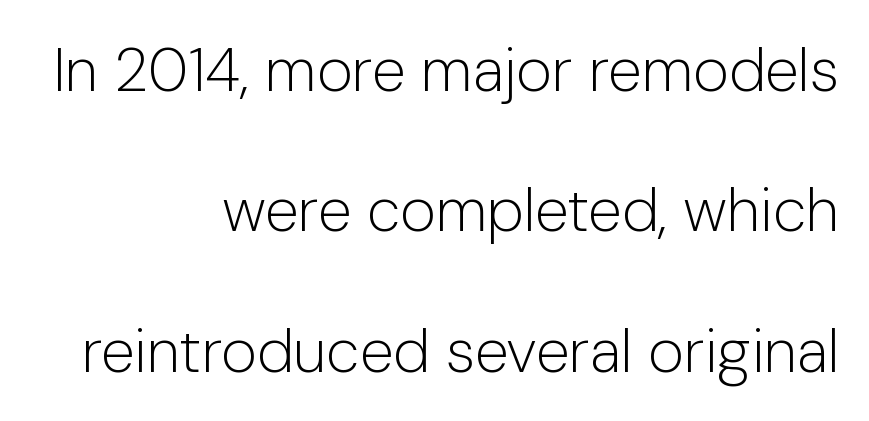
{"serif": "no", "italic": "no", "bold": "no", "weight": "light", "width": "normal", "stroke_contrast": "low", "x_height": "medium", "monospaced": "no", "underline": "no", "align": "right", "line_spacing": "loose", "line_spacing_ratio": 2.3, "letter_spacing": "normal", "letter_spacing_em": 0.0, "glyph_px": 61}
